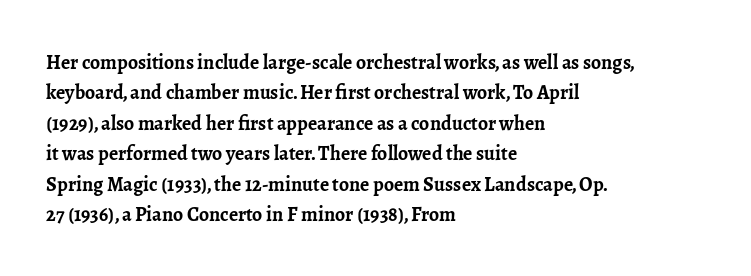
The image shows 20 px bold type, upright; set left-aligned, normal line spacing (1.52x), normal letter spacing, not underlined.
